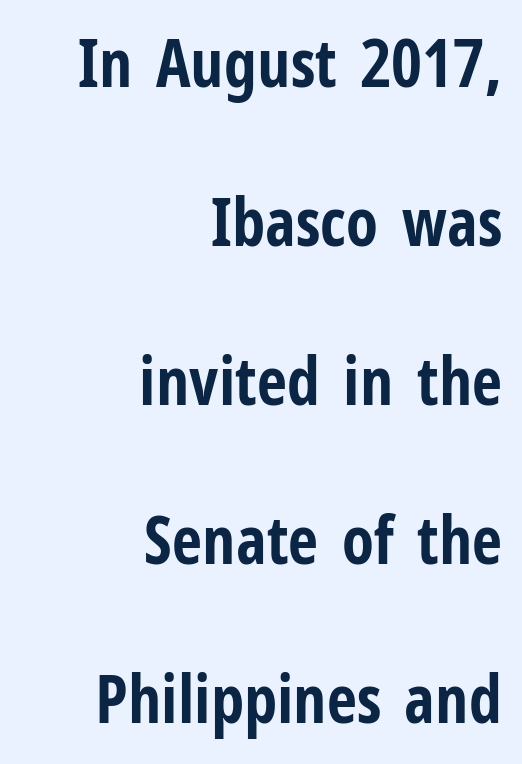
The image shows 66 px bold, condensed sans-serif type, upright; set right-aligned, loose line spacing (2.41x), normal letter spacing, not underlined; low stroke contrast and a medium x-height.
